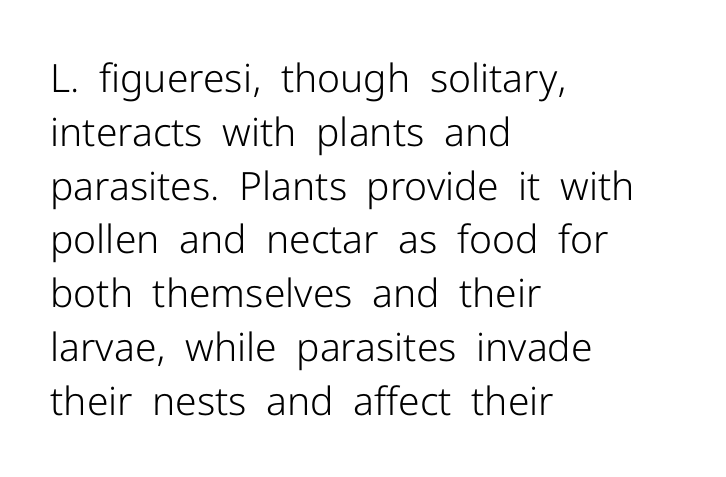
Tracking here is standard; glyphs follow each other at the usual distance. Bold? No — there's no thickening of the strokes. The gap between lines stays unmarked. These lines are rendered in a variable-pitch font.
